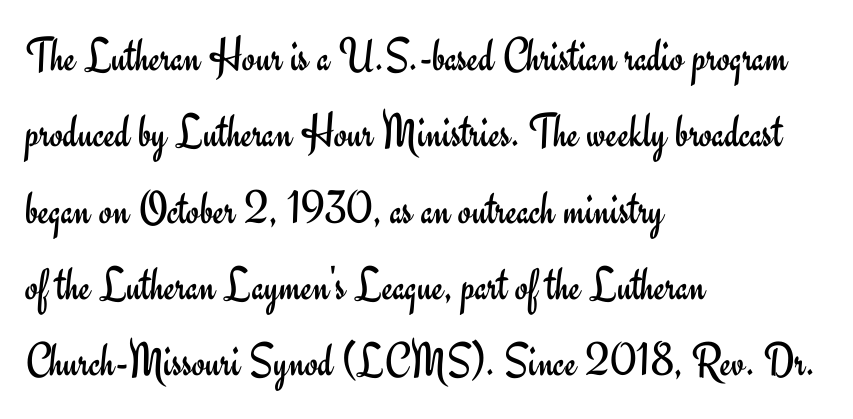
{"serif": "no", "bold": "no", "weight": "regular", "width": "normal", "stroke_contrast": "low", "x_height": "small", "monospaced": "no", "underline": "no", "align": "left", "line_spacing": "normal", "line_spacing_ratio": 1.59, "letter_spacing": "normal", "letter_spacing_em": 0.0, "glyph_px": 48}
